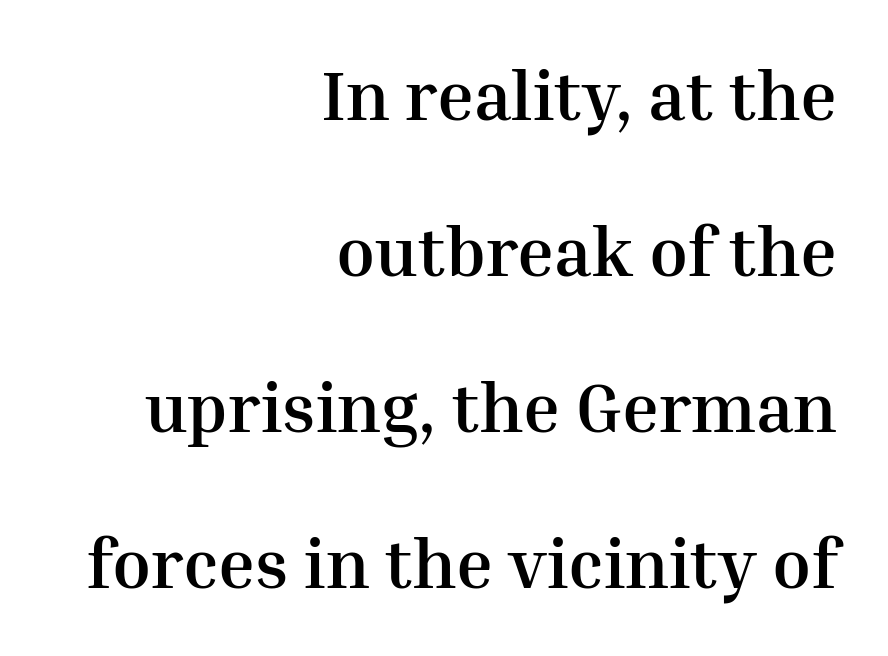
{"serif": "yes", "italic": "no", "bold": "yes", "weight": "semibold", "width": "normal", "stroke_contrast": "medium", "x_height": "medium", "monospaced": "no", "underline": "no", "align": "right", "line_spacing": "loose", "line_spacing_ratio": 2.23, "letter_spacing": "normal", "letter_spacing_em": 0.0, "glyph_px": 70}
